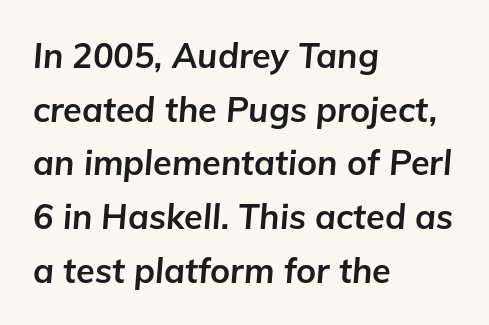
The image shows 34 px bold type, italic (leaning right); set left-aligned, normal line spacing (1.58x), normal letter spacing, not underlined; low stroke contrast and a medium x-height.
